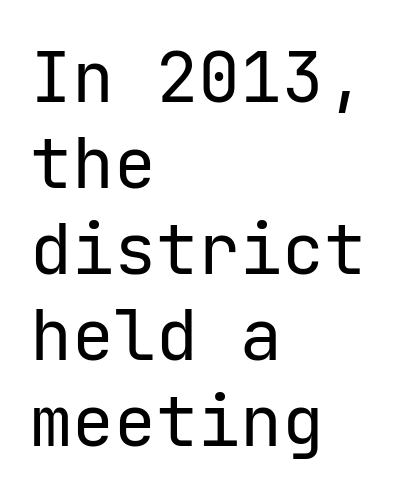
Unlike a traditional serif, this face leaves its strokes unadorned. Notice how the passage keeps a crisp vertical edge on the left only. The tracking reads as untouched default to a designer's eye. Stroke thickness stays within the range of a standard reading face or lighter. Posture: vertical. Underlining? Definitely not there.
